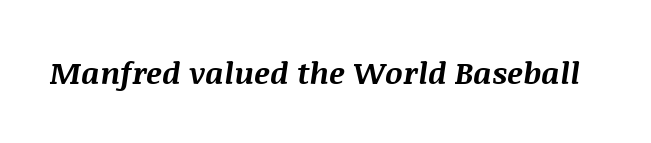
{"italic": "yes", "lean": "right", "slant_degrees": 8, "bold": "yes", "weight": "bold", "width": "normal", "stroke_contrast": "medium", "x_height": "large", "monospaced": "no", "underline": "no", "letter_spacing": "normal", "letter_spacing_em": 0.0, "glyph_px": 31}
